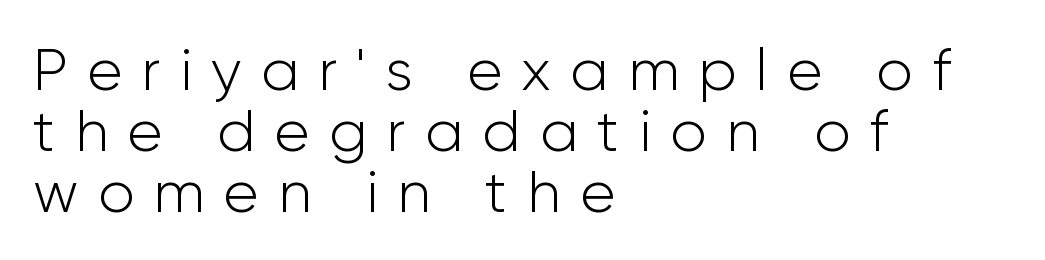
Q: Is the text bold? A: No.
Q: Is the text italic (slanted)? A: No, it is upright.
Q: Is the typeface a serif or a sans-serif typeface? A: Sans-serif.
Q: Is the text underlined? A: No.
Q: How is the paragraph aligned? A: Left-aligned.
Q: Is the spacing between letters normal or unusually wide? A: Unusually wide.
Q: Is the spacing between lines tight, normal or loose? A: Tight.
Q: Width (condensed, normal, or wide)? A: Normal.
Q: Stroke contrast? A: Low.
Q: x-height? A: Medium.
Q: Monospaced? A: No.
